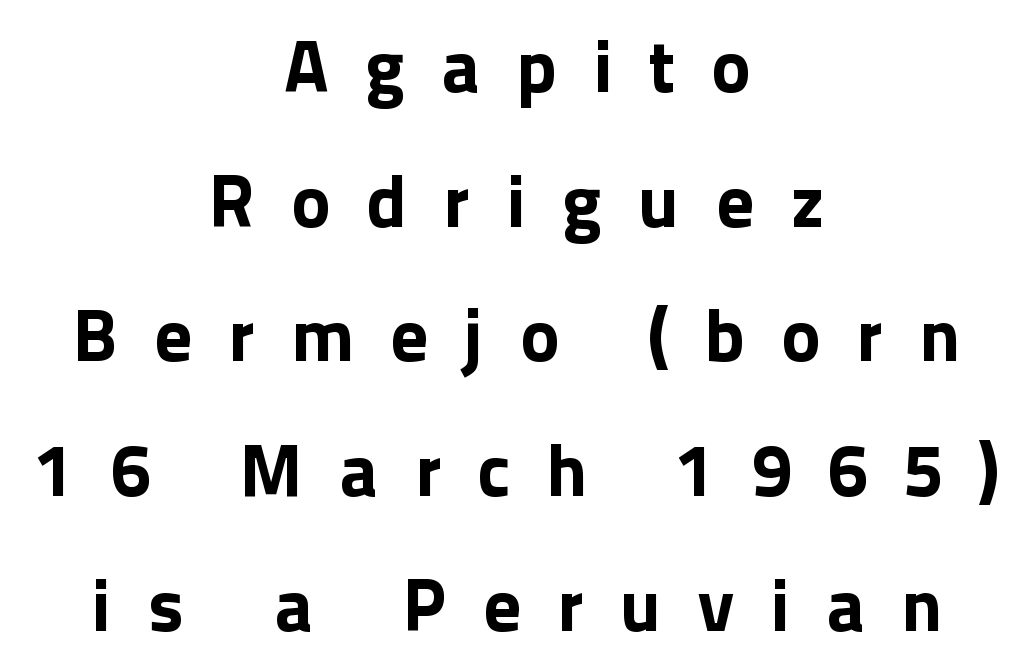
The image shows 74 px bold sans-serif type, upright; set centered, line spacing 1.82x, unusually wide letter spacing (+0.49 em), not underlined; a medium x-height.
